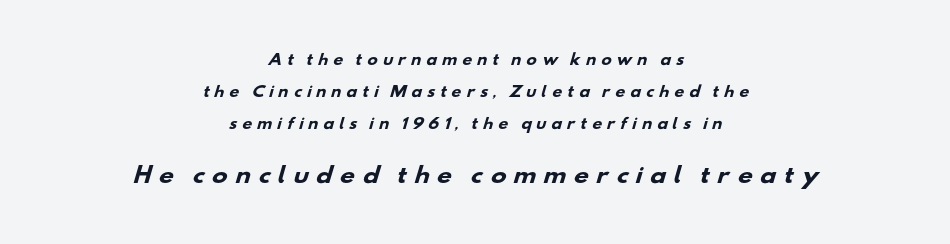
Q: Is the text bold? A: Yes.
Q: Is the text underlined? A: No.
Q: How is the paragraph aligned? A: Centered.
Q: Is the spacing between letters normal or unusually wide? A: Unusually wide.
Q: Is the spacing between lines tight, normal or loose? A: Loose.
Q: Which block of text is set in a larger size, the first (top) or the second (bottom)? A: The second (bottom) one.
